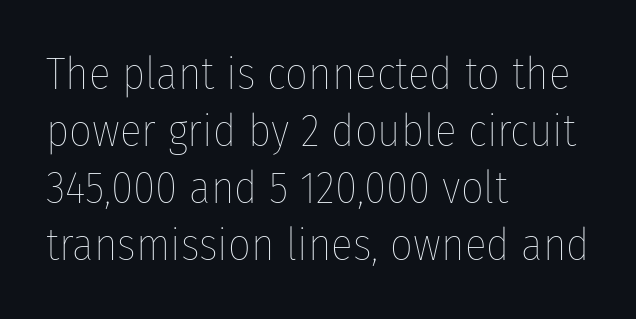
The image shows 45 px thin, condensed type, upright; set left-aligned, normal line spacing (1.27x), normal letter spacing, not underlined; low stroke contrast and a medium x-height.
